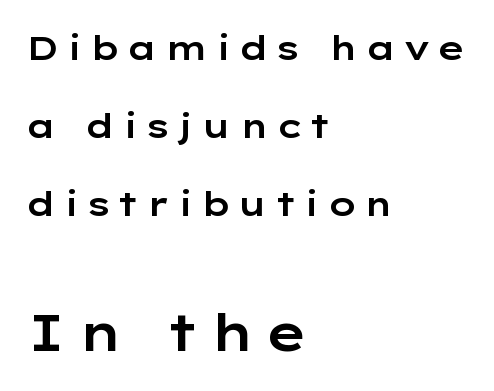
Size hierarchy here favors the trailing block over the leading one. A typesetter would mark this as roman, not italic. The passage shown stacks its lines with a broad gap. The zone under the glyphs is completely vacant. In CSS terms this would be text-align: left. Note the varied advance widths — an 'i' is clearly narrower than an 'm'.
